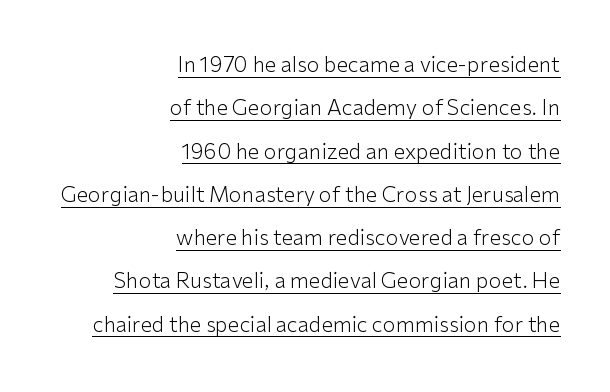
{"italic": "no", "bold": "no", "underline": "yes", "align": "right", "line_spacing": "loose", "line_spacing_ratio": 2.06, "letter_spacing": "normal", "letter_spacing_em": 0.0, "glyph_px": 21}
